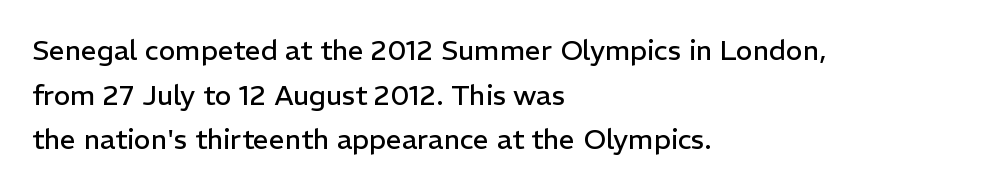
{"serif": "no", "italic": "no", "bold": "no", "weight": "regular", "width": "normal", "stroke_contrast": "low", "x_height": "medium", "monospaced": "no", "underline": "no", "align": "left", "line_spacing": "normal", "line_spacing_ratio": 1.59, "letter_spacing": "normal", "letter_spacing_em": 0.0, "glyph_px": 28}
